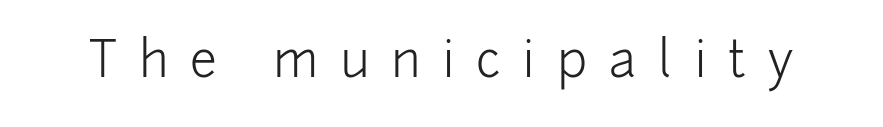
The letters stand upright; this is a roman face. Each row of text sits above clean, open space. Grotesque or geometric, the face here clearly has no serifs. Stroke thickness stays within the range of a standard reading face or lighter.
